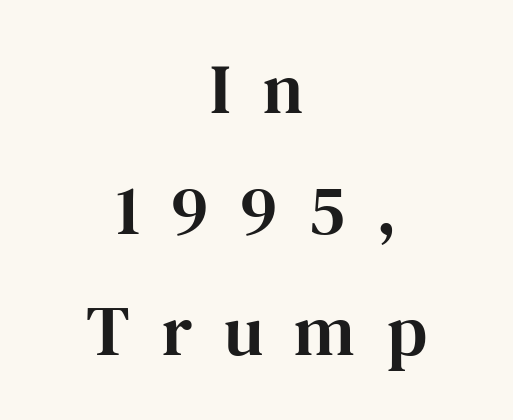
Q: Is the text italic (slanted)? A: No, it is upright.
Q: Is the typeface a serif or a sans-serif typeface? A: Serif.
Q: Is the text underlined? A: No.
Q: How is the paragraph aligned? A: Centered.
Q: Is the spacing between letters normal or unusually wide? A: Unusually wide.
Q: Width (condensed, normal, or wide)? A: Normal.
Q: Stroke contrast? A: High.
Q: x-height? A: Medium.
Q: Monospaced? A: No.
